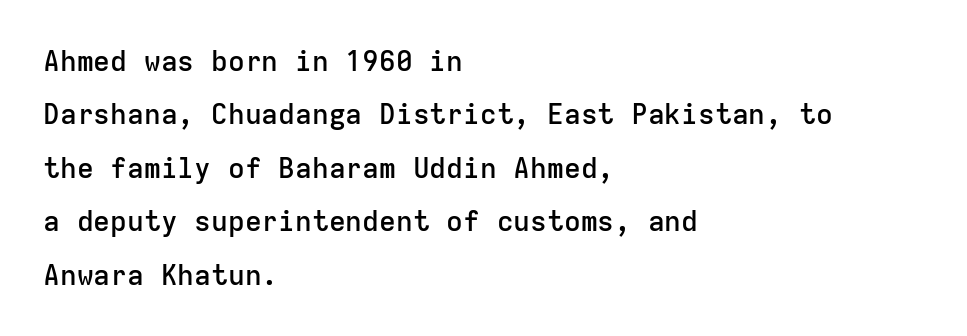
A typesetter would mark this as roman, not italic. Whoever set this chose breathing room over compactness in the vertical rhythm. Grotesque or geometric, the face here clearly has no serifs. The face used here is rendered with its standard letterfit. Clear beneath every line of the passage. You could count columns in this text — the font is strictly monospaced.
